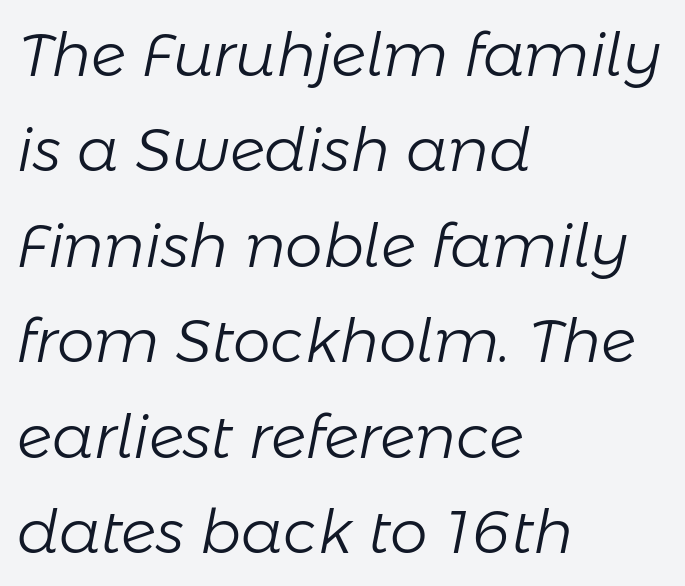
The image shows 60 px light type, italic (leaning right); set left-aligned, normal line spacing (1.59x), normal letter spacing, not underlined; low stroke contrast and a medium x-height.
